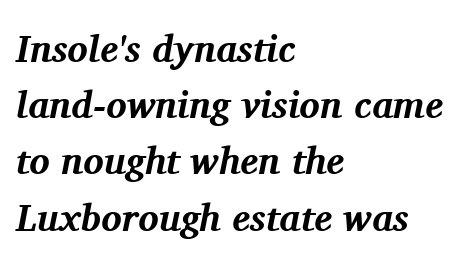
Q: Is the text bold? A: Yes.
Q: Is the text italic (slanted)? A: Yes, it leans right by about 11 degrees.
Q: Is the typeface a serif or a sans-serif typeface? A: Serif.
Q: Is the text underlined? A: No.
Q: How is the paragraph aligned? A: Left-aligned.
Q: Is the spacing between letters normal or unusually wide? A: Normal.
Q: Is the spacing between lines tight, normal or loose? A: Normal.
Q: Width (condensed, normal, or wide)? A: Normal.
Q: Stroke contrast? A: Medium.
Q: x-height? A: Medium.
Q: Monospaced? A: No.
